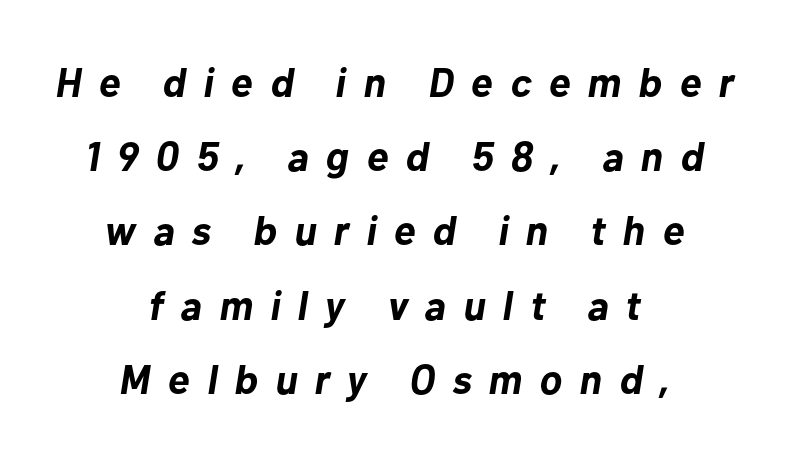
Character widths vary here, with narrow letters taking less room than wide ones. An italicized treatment has been applied to the whole sample. Short note: letters widely spaced. Centered paragraph, ragged on both sides.
